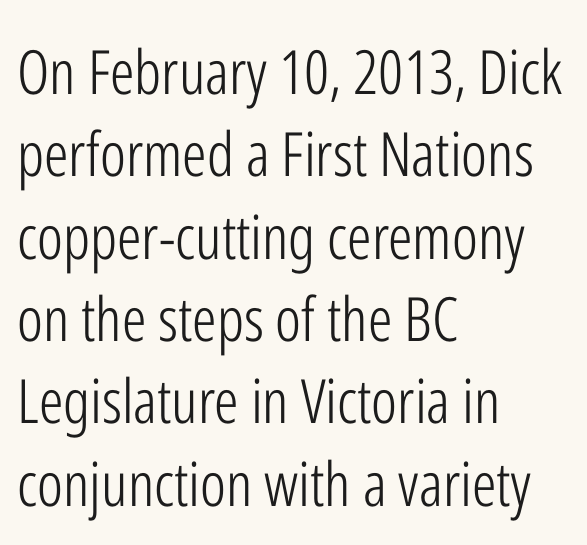
{"serif": "no", "italic": "no", "bold": "no", "weight": "light", "width": "condensed", "stroke_contrast": "low", "x_height": "medium", "monospaced": "no", "underline": "no", "align": "left", "line_spacing": "normal", "line_spacing_ratio": 1.35, "letter_spacing": "normal", "letter_spacing_em": 0.0, "glyph_px": 61}
